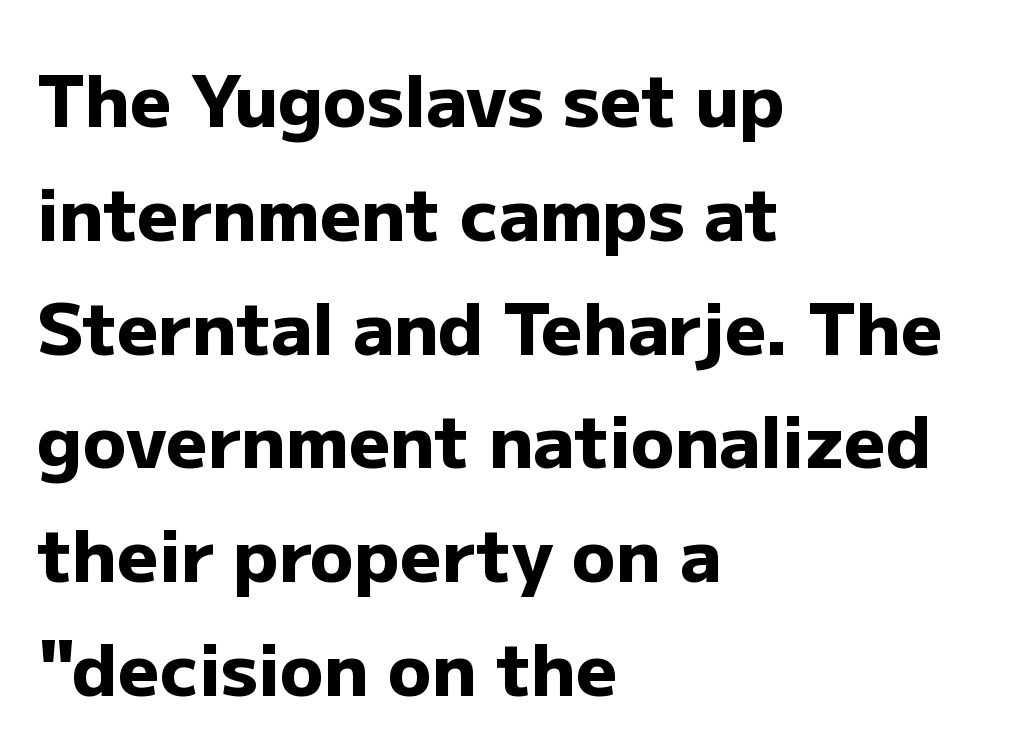
Q: Is the text bold? A: Yes.
Q: Is the text italic (slanted)? A: No, it is upright.
Q: Is the typeface a serif or a sans-serif typeface? A: Sans-serif.
Q: Is the text underlined? A: No.
Q: How is the paragraph aligned? A: Left-aligned.
Q: Is the spacing between letters normal or unusually wide? A: Normal.
Q: Is the spacing between lines tight, normal or loose? A: Normal.
Q: Width (condensed, normal, or wide)? A: Normal.
Q: Stroke contrast? A: Low.
Q: x-height? A: Medium.
Q: Monospaced? A: No.
